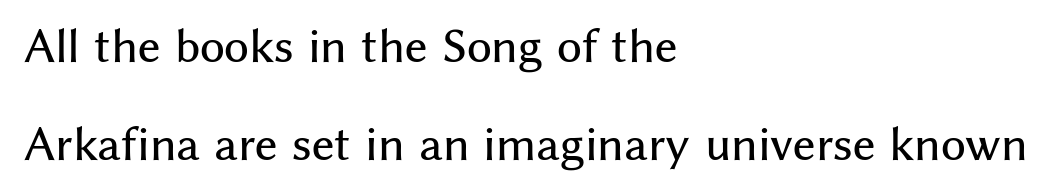
Q: Is the text italic (slanted)? A: No, it is upright.
Q: Is the typeface a serif or a sans-serif typeface? A: Sans-serif.
Q: Is the text underlined? A: No.
Q: How is the paragraph aligned? A: Left-aligned.
Q: Is the spacing between letters normal or unusually wide? A: Normal.
Q: Is the spacing between lines tight, normal or loose? A: Loose.
Q: Width (condensed, normal, or wide)? A: Normal.
Q: Stroke contrast? A: Medium.
Q: x-height? A: Medium.
Q: Monospaced? A: No.
